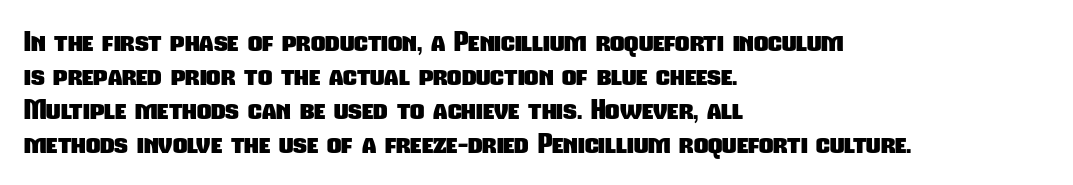
Q: Is the text bold? A: Yes.
Q: Is the typeface a serif or a sans-serif typeface? A: Sans-serif.
Q: Is the text underlined? A: No.
Q: How is the paragraph aligned? A: Left-aligned.
Q: Is the spacing between letters normal or unusually wide? A: Normal.
Q: Width (condensed, normal, or wide)? A: Condensed.
Q: Stroke contrast? A: Low.
Q: x-height? A: Medium.
Q: Monospaced? A: No.
